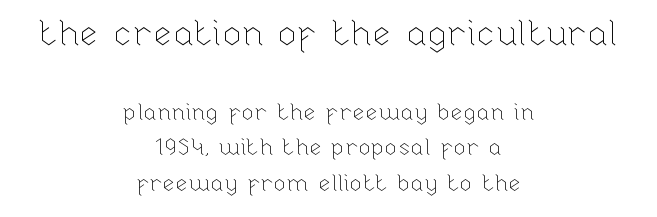
The image shows 35 px thin type, upright; set centered, normal line spacing (1.56x), normal letter spacing, not underlined; the first (top) block is 1.52x larger; low stroke contrast and a medium x-height.
